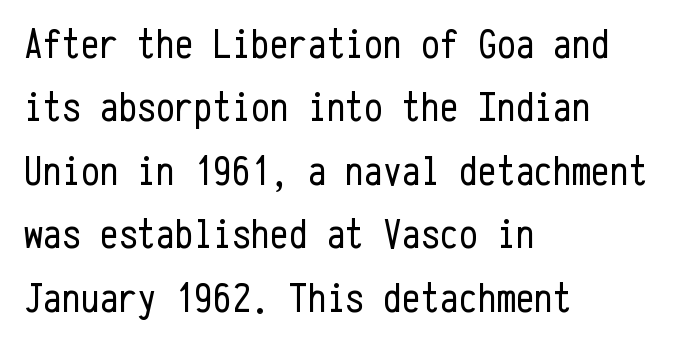
Glance below the letters and you will spot only blank space. This sample has the even, mechanical cadence of fixed-width lettering. These lines sit exactly where default settings would place them. A roman cut, with each character standing at attention.
